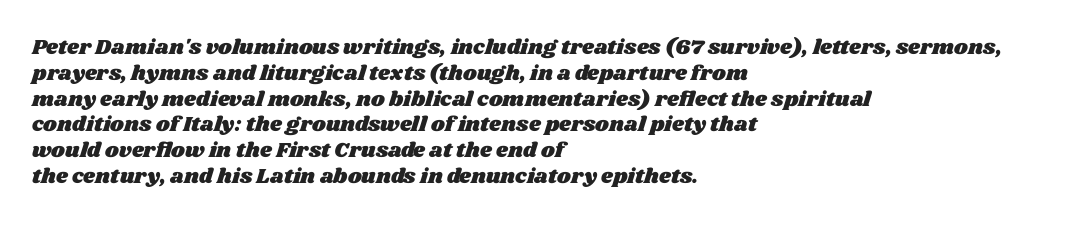
Q: Is the text underlined? A: No.
Q: How is the paragraph aligned? A: Left-aligned.
Q: Is the spacing between letters normal or unusually wide? A: Normal.
